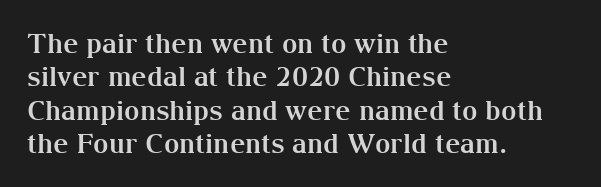
Q: Is the text bold? A: Yes.
Q: Is the text italic (slanted)? A: No, it is upright.
Q: Is the text underlined? A: No.
Q: How is the paragraph aligned? A: Left-aligned.
Q: Is the spacing between letters normal or unusually wide? A: Normal.
